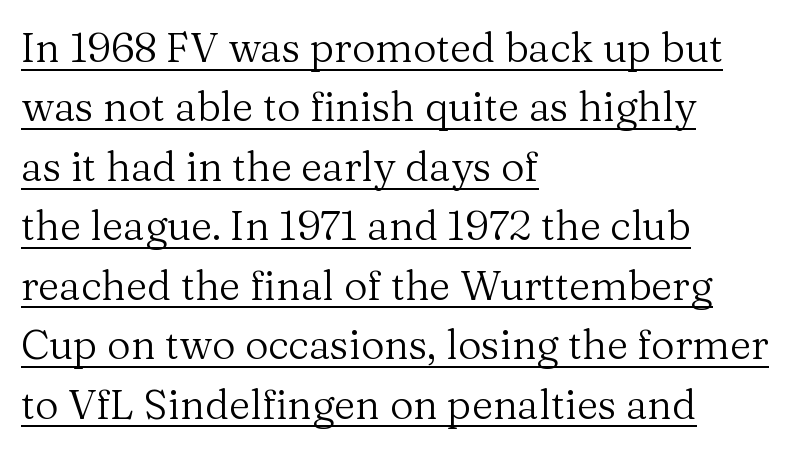
Q: Is the text bold? A: No.
Q: Is the text italic (slanted)? A: No, it is upright.
Q: Is the typeface a serif or a sans-serif typeface? A: Serif.
Q: Is the text underlined? A: Yes.
Q: How is the paragraph aligned? A: Left-aligned.
Q: Is the spacing between letters normal or unusually wide? A: Normal.
Q: Is the spacing between lines tight, normal or loose? A: Normal.
Q: Width (condensed, normal, or wide)? A: Normal.
Q: Stroke contrast? A: Medium.
Q: x-height? A: Medium.
Q: Monospaced? A: No.
